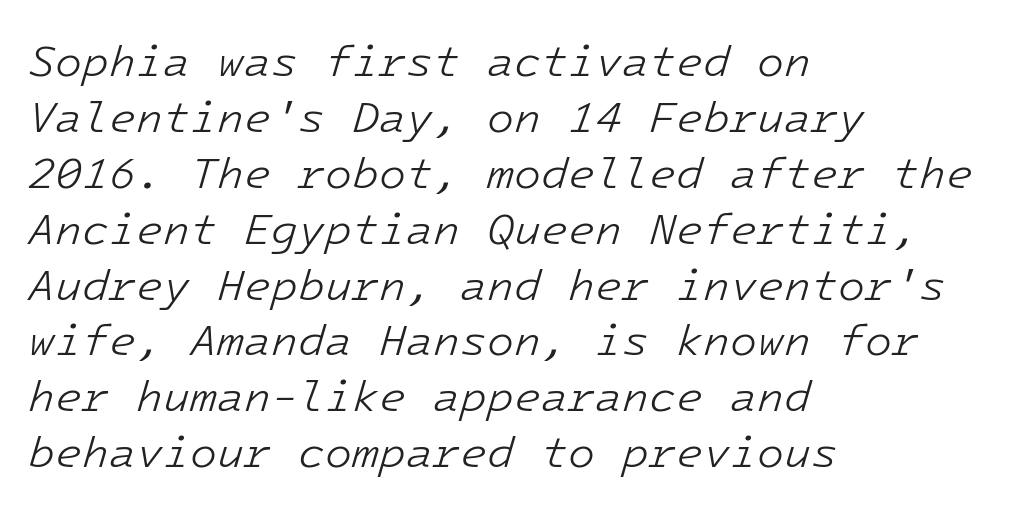
{"italic": "yes", "lean": "right", "slant_degrees": 16, "bold": "no", "weight": "light", "width": "normal", "stroke_contrast": "low", "x_height": "medium", "underline": "no", "align": "left", "line_spacing": "normal", "line_spacing_ratio": 1.27, "letter_spacing": "normal", "letter_spacing_em": 0.0, "glyph_px": 44}
